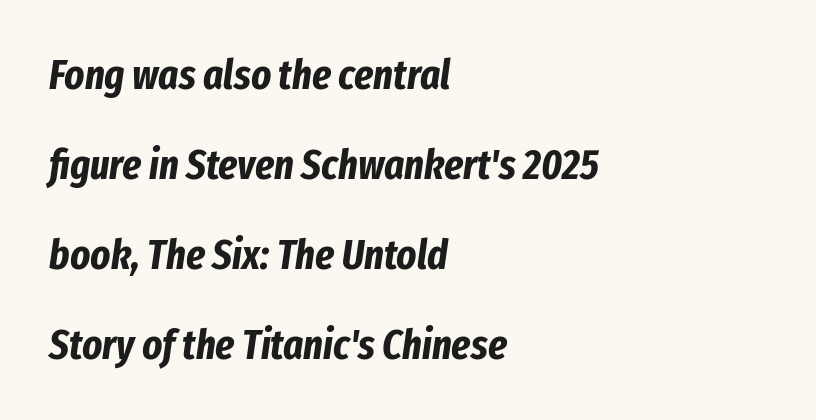
These lines carry a lot of weight — the face is fully bold. These lines keep a tight, regular rhythm from letter to letter. Quick note: interline space is abundant. Line starts are locked; line ends wander.
